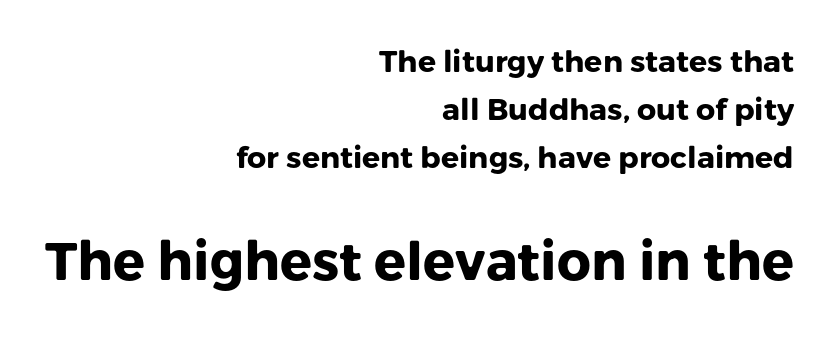
{"serif": "no", "italic": "no", "bold": "yes", "weight": "heavy", "width": "normal", "stroke_contrast": "low", "x_height": "medium", "monospaced": "no", "underline": "no", "align": "right", "line_spacing": "normal", "line_spacing_ratio": 1.6, "letter_spacing": "normal", "letter_spacing_em": 0.0, "larger_block": "second", "size_ratio": 1.77, "glyph_px": 53}
